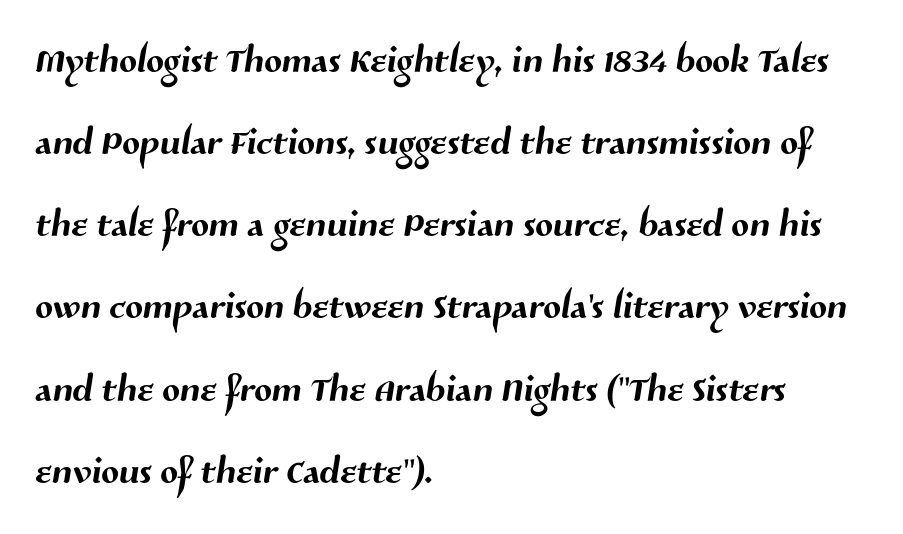
Serif or sans? Sans — the stroke terminals are bare. Is this a fixed-width face? No — the glyphs have proportional, varying widths. Glyph-to-glyph distance matches everyday printed text. Visually the block forms a straight wall on the left and a jagged coastline on the right.
